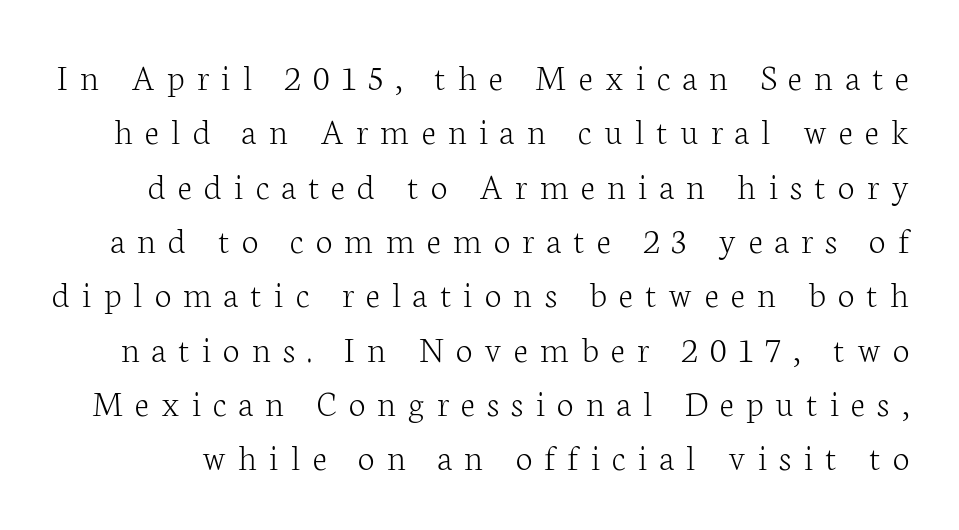
Q: Is the text bold? A: No.
Q: Is the text italic (slanted)? A: No, it is upright.
Q: Is the typeface a serif or a sans-serif typeface? A: Serif.
Q: Is the text underlined? A: No.
Q: Is the spacing between letters normal or unusually wide? A: Unusually wide.
Q: Is the spacing between lines tight, normal or loose? A: Normal.
Q: Width (condensed, normal, or wide)? A: Normal.
Q: Stroke contrast? A: Low.
Q: x-height? A: Medium.
Q: Monospaced? A: No.
